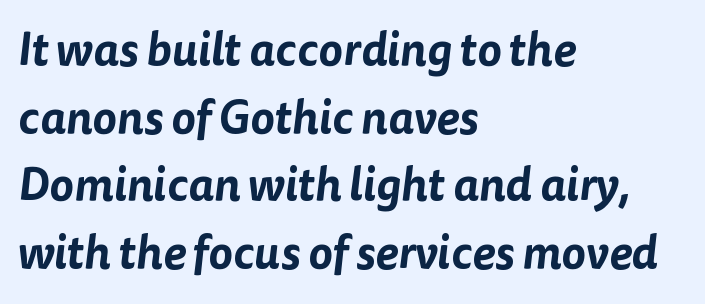
The image shows 46 px sans-serif type; set left-aligned, normal line spacing (1.47x), normal letter spacing, not underlined; low stroke contrast and a medium x-height.
